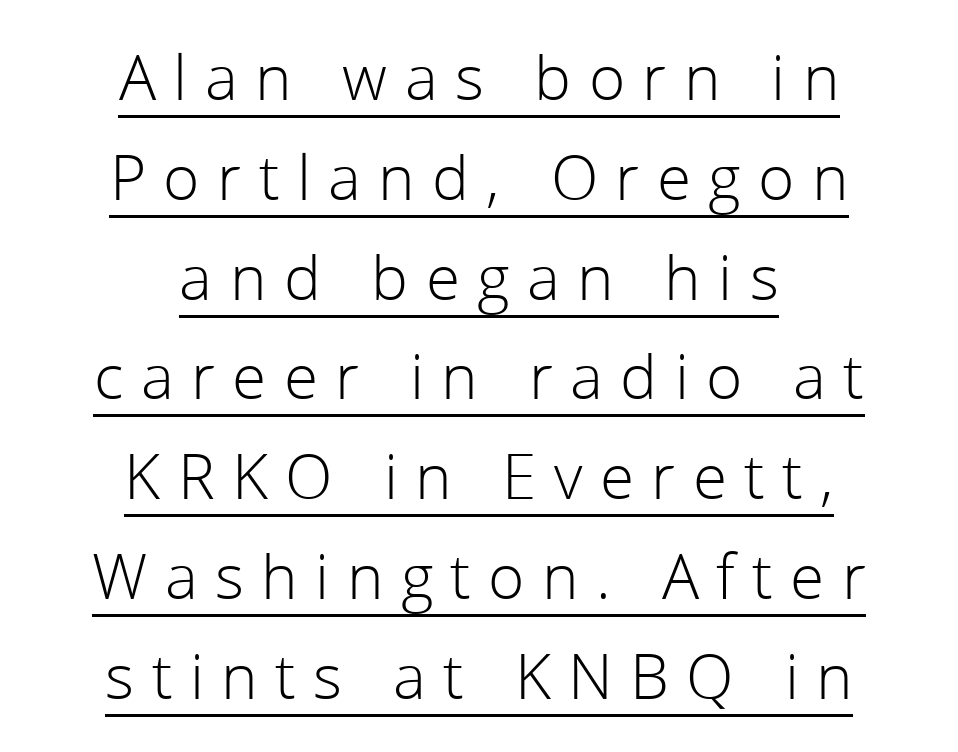
{"serif": "no", "italic": "no", "bold": "no", "weight": "light", "width": "normal", "stroke_contrast": "low", "x_height": "medium", "monospaced": "no", "underline": "yes", "align": "center", "line_spacing": "normal", "line_spacing_ratio": 1.61, "letter_spacing": "wide", "letter_spacing_em": 0.28, "glyph_px": 62}
